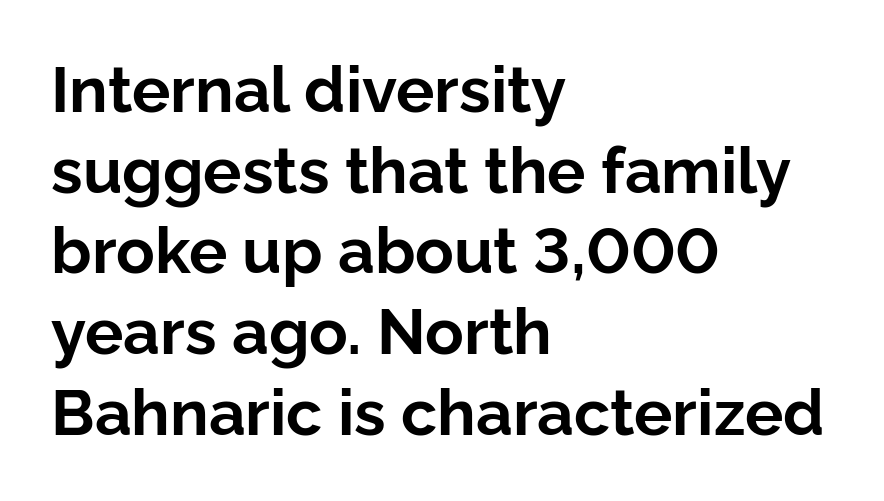
The image shows 64 px bold sans-serif type, upright; set left-aligned, normal line spacing (1.26x), normal letter spacing, not underlined; low stroke contrast and a medium x-height.
